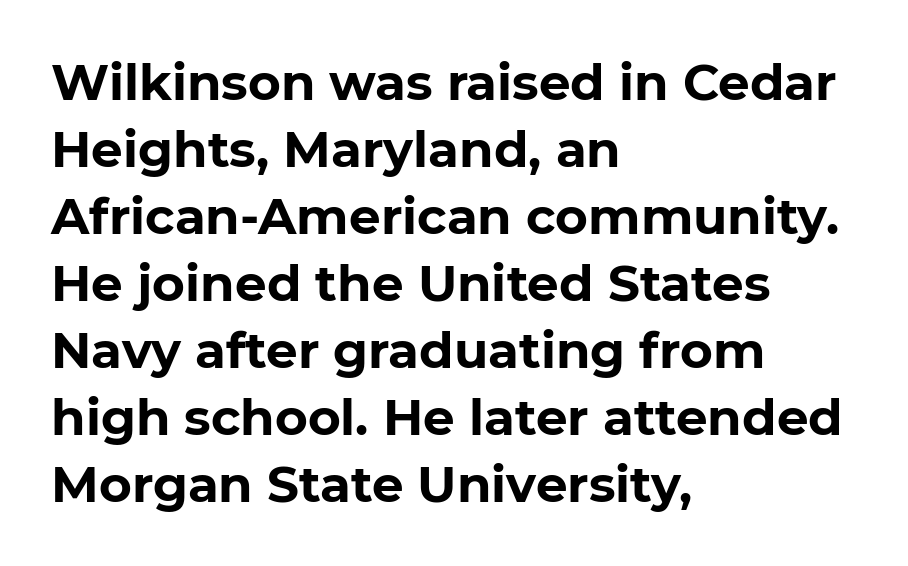
{"serif": "no", "italic": "no", "bold": "yes", "weight": "bold", "width": "normal", "stroke_contrast": "low", "x_height": "medium", "monospaced": "no", "underline": "no", "align": "left", "line_spacing": "normal", "line_spacing_ratio": 1.34, "letter_spacing": "normal", "letter_spacing_em": 0.0, "glyph_px": 50}
